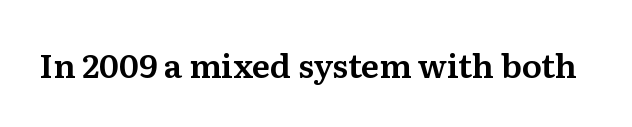
{"serif": "yes", "italic": "no", "width": "normal", "stroke_contrast": "medium", "x_height": "medium", "monospaced": "no", "underline": "no", "letter_spacing": "normal", "letter_spacing_em": 0.0, "glyph_px": 33}
